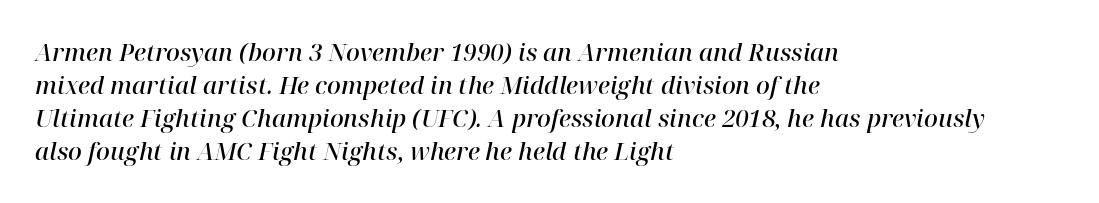
The image shows 24 px text type, italic (leaning right); set left-aligned, normal line spacing (1.37x), normal letter spacing, not underlined.
